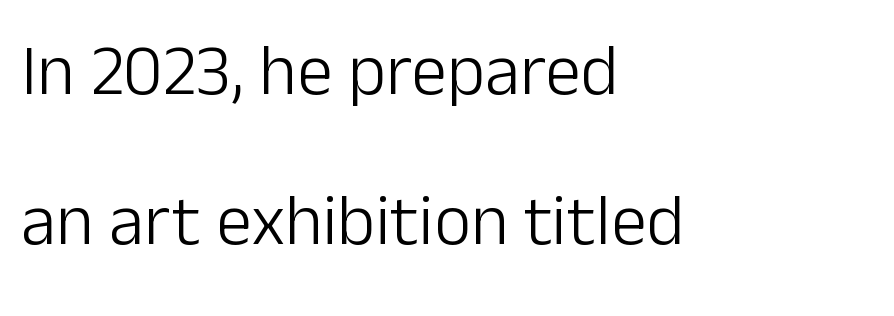
Q: Is the text bold? A: No.
Q: Is the text italic (slanted)? A: No, it is upright.
Q: Is the typeface a serif or a sans-serif typeface? A: Sans-serif.
Q: Is the text underlined? A: No.
Q: How is the paragraph aligned? A: Left-aligned.
Q: Is the spacing between letters normal or unusually wide? A: Normal.
Q: Is the spacing between lines tight, normal or loose? A: Loose.
Q: Width (condensed, normal, or wide)? A: Normal.
Q: Stroke contrast? A: Low.
Q: x-height? A: Medium.
Q: Monospaced? A: No.
